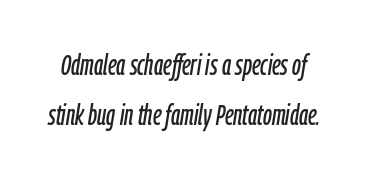
These lines were composed using italics. This sample uses plain, unmodified letter spacing. Descenders hang freely into open space. Looks like regular typesetting: each glyph gets only the width it needs.
